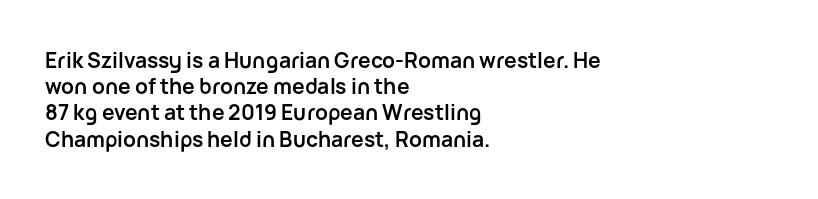
{"italic": "no", "bold": "yes", "underline": "no", "align": "left", "line_spacing": "normal", "line_spacing_ratio": 1.25, "letter_spacing": "normal", "letter_spacing_em": 0.0, "glyph_px": 21}
